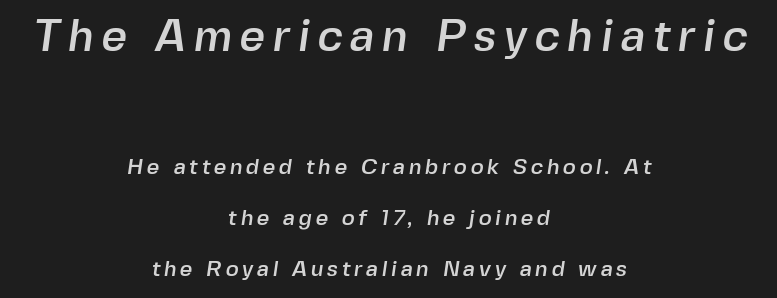
The image shows 45 px sans-serif type; set centered, loose line spacing (2.31x), not underlined; the first (top) block is 2.05x larger; a medium x-height.
